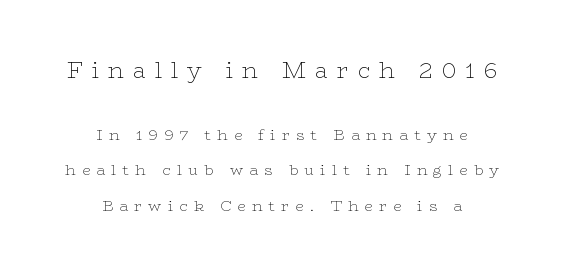
The image shows 22 px text type, upright; set centered, loose line spacing (2.37x), unusually wide letter spacing (+0.41 em), not underlined; the first (top) block is 1.47x larger.
